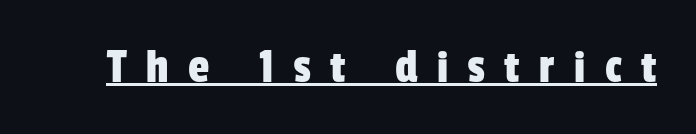
The image shows 48 px condensed sans-serif type; set unusually wide letter spacing (+0.41 em), underlined; low stroke contrast and a medium x-height.
